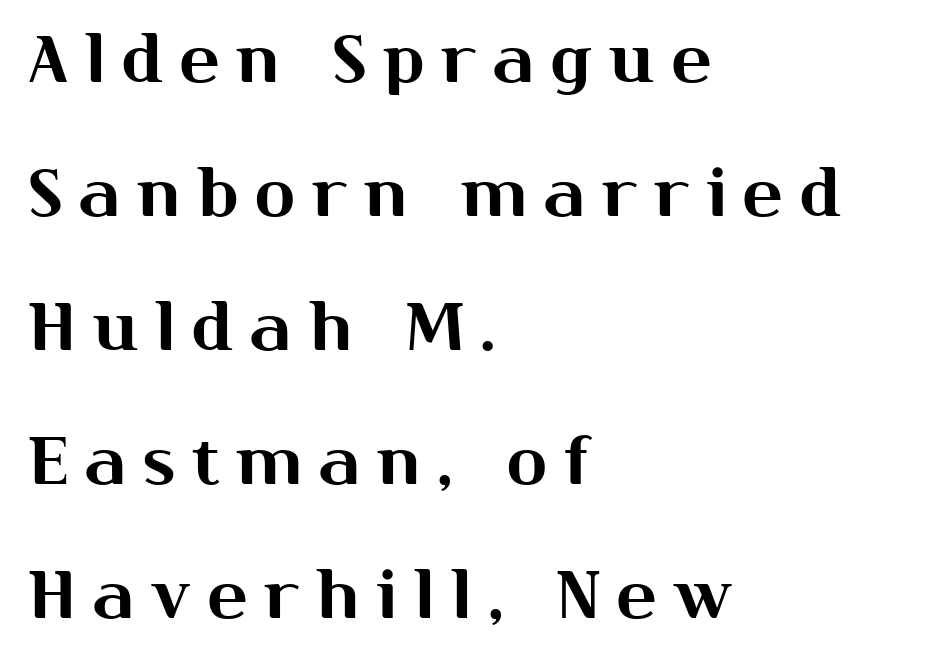
Q: Is the text italic (slanted)? A: No, it is upright.
Q: Is the typeface a serif or a sans-serif typeface? A: Sans-serif.
Q: Is the text underlined? A: No.
Q: How is the paragraph aligned? A: Left-aligned.
Q: Is the spacing between letters normal or unusually wide? A: Unusually wide.
Q: Is the spacing between lines tight, normal or loose? A: Loose.
Q: Width (condensed, normal, or wide)? A: Normal.
Q: Stroke contrast? A: Medium.
Q: x-height? A: Medium.
Q: Monospaced? A: No.
